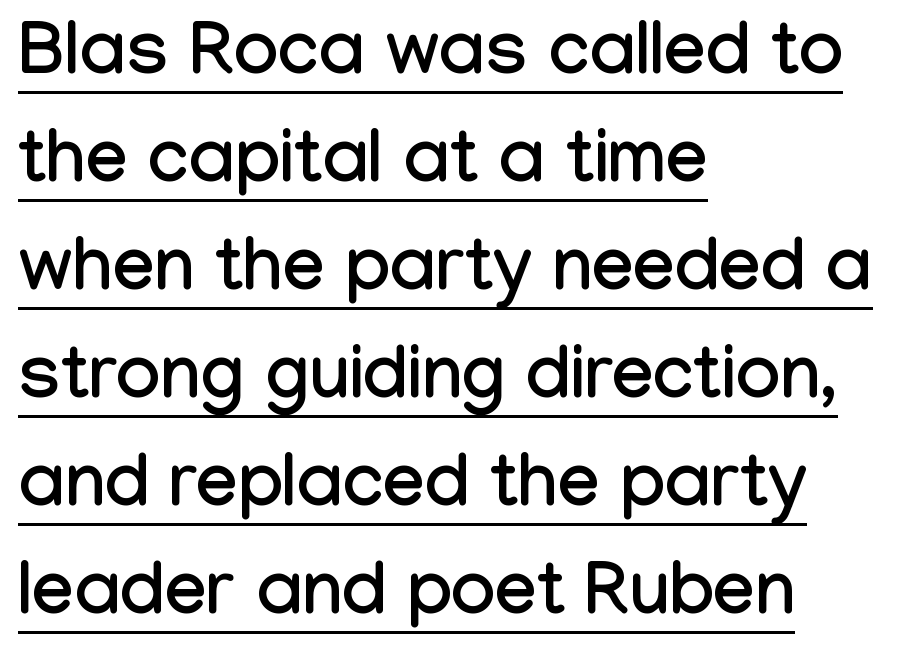
Unlike italic type, these characters show no tilt at all. There is no visible air inserted between adjacent glyphs. The characters display no serif detailing; their extremities are plain. A classic flush-left, rag-right setting is used for this passage. The line-height multiplier appears to be the usual default.
